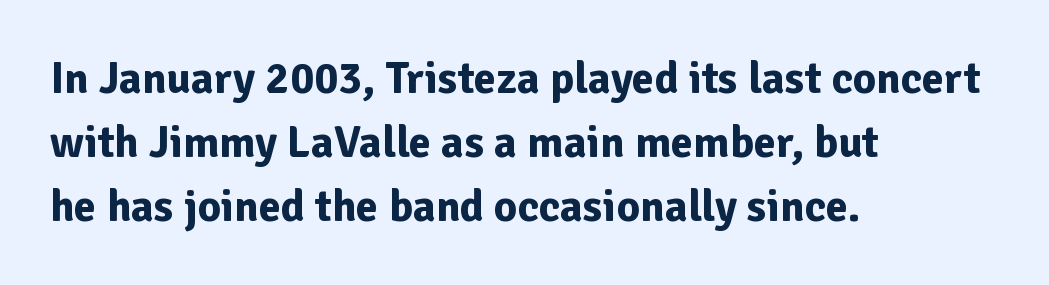
The image shows 45 px bold sans-serif type, upright; set left-aligned, normal line spacing (1.42x), normal letter spacing, not underlined; low stroke contrast and a medium x-height.
